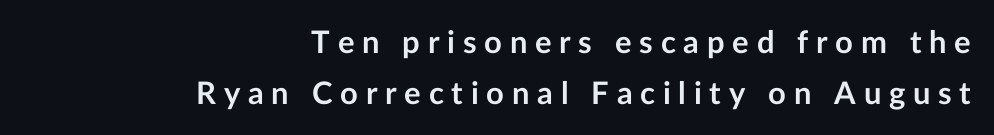
Short note: letters widely spaced. The baseline area is clear. Each letter's strokes conclude bluntly, with no projecting serifs. The compositor pushed each line to the right boundary. The lettering stays uniformly vertical, giving the passage a roman look.
